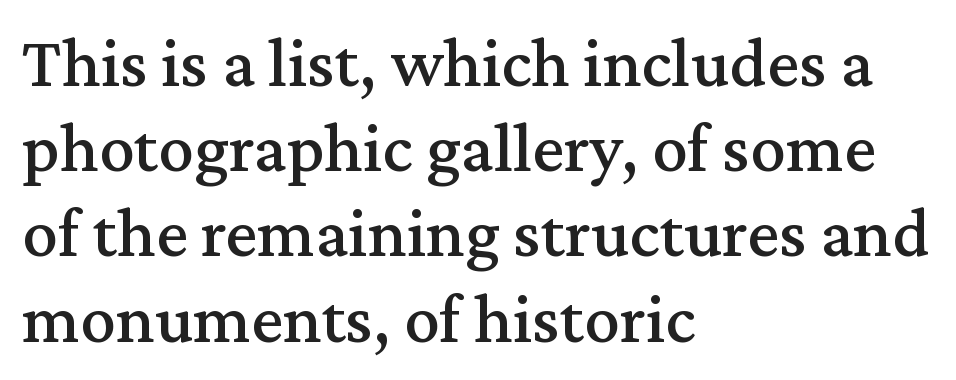
Character widths vary here, with narrow letters taking less room than wide ones. Note: serifs present on the glyphs. Tall strokes in this sample are plumb rather than angled. Words appear dense and cohesive because spacing is normal. The rag falls on the right side of this text block. The specimen omits any rule beneath the text block's lines.
